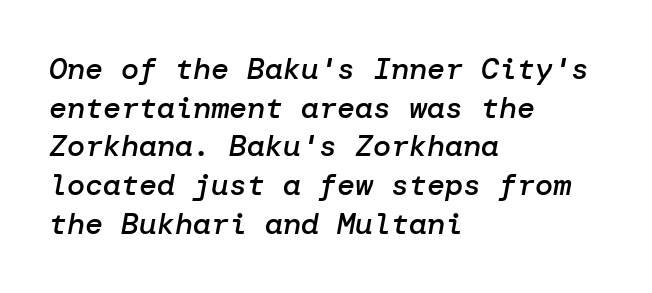
Does extra space separate the letters? No, they use regular spacing. Beneath every word, the page is bare. Regarding leading, the lines here are spaced in the standard way. In terms of weight, the rendering is demibold, just under bold. Italic? Definitely — the glyphs are oblique. Notice how the passage keeps a crisp vertical edge on the left only.
